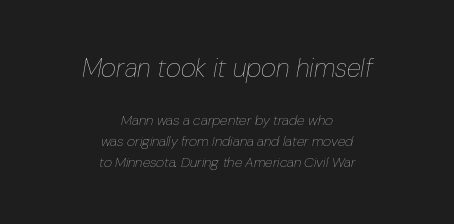
Beneath every word, the page is bare. Is this a heavy cut? Hardly; it is regular or lighter. A typesetter would call this leading conventional body-copy spacing. Alignment: centered.
